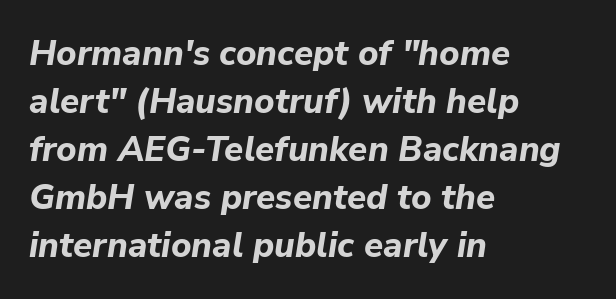
Rows of type keep a routine distance in the vertical direction. Here the designer chose a conventional face with non-uniform glyph widths. Every row of glyphs begins at an identical x-position on the left. Italic: yes, the glyphs are oblique. The type is set solid horizontally, with unmodified tracking. Strokes here are thick enough to call this a true bold.
